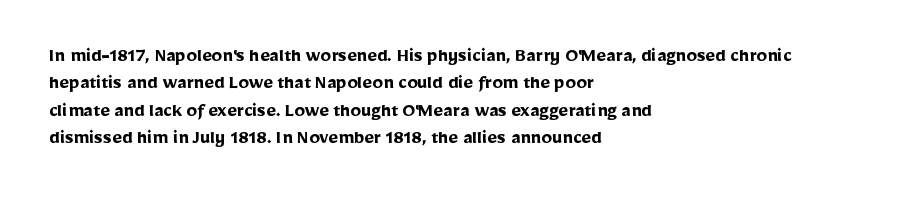
The rendering anchors every line to the left-hand side. This is the regular roman posture of the typeface. A normal amount of white space separates one row of letters from the next. The face used here is rendered with its standard letterfit. A clean baseline with only descenders dipping below it. The sample has been set heavy, in full bold.
